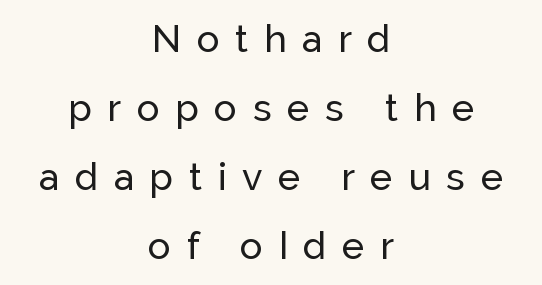
{"serif": "no", "italic": "no", "width": "normal", "stroke_contrast": "low", "x_height": "medium", "monospaced": "no", "underline": "no", "align": "center", "line_spacing_ratio": 1.82, "letter_spacing": "wide", "letter_spacing_em": 0.41, "glyph_px": 38}
